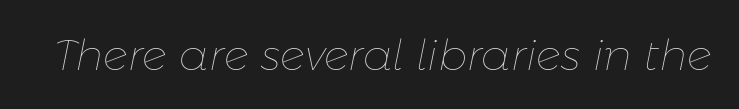
Q: Is the text bold? A: No.
Q: Is the text italic (slanted)? A: Yes, it leans right by about 11 degrees.
Q: Is the text underlined? A: No.
Q: Is the spacing between letters normal or unusually wide? A: Normal.
Q: Width (condensed, normal, or wide)? A: Normal.
Q: Stroke contrast? A: Low.
Q: x-height? A: Medium.
Q: Monospaced? A: No.
